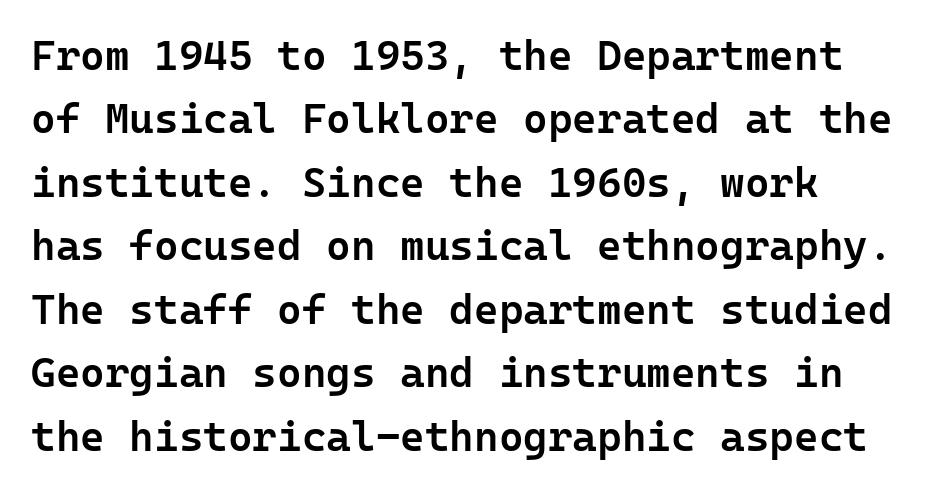
{"serif": "no", "italic": "no", "bold": "semi", "weight": "semibold", "width": "normal", "stroke_contrast": "low", "x_height": "medium", "underline": "no", "line_spacing": "normal", "line_spacing_ratio": 1.51, "letter_spacing": "normal", "letter_spacing_em": 0.0, "glyph_px": 42}
